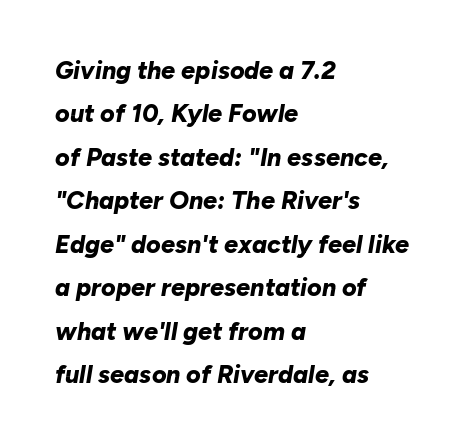
The paragraph has a hard left edge and a soft right edge. Yep, that's italic — everything's leaning. Descender tails drop into unmarked territory. Set as a true bold cut, around the 700 mark. Is the letter spacing exaggerated? No — it looks like the ordinary default.
